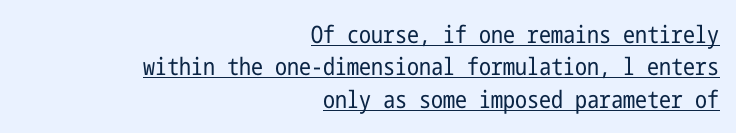
The image shows 24 px text type, upright; set right-aligned, normal line spacing (1.35x), normal letter spacing, underlined.
